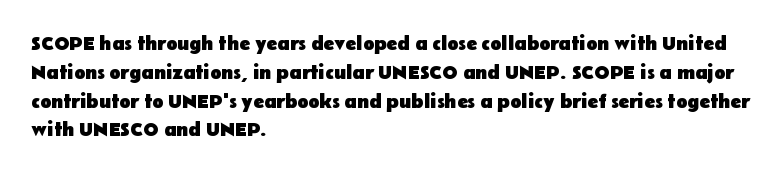
The image shows 20 px bold type, upright; set left-aligned, normal line spacing (1.44x), normal letter spacing, not underlined.
